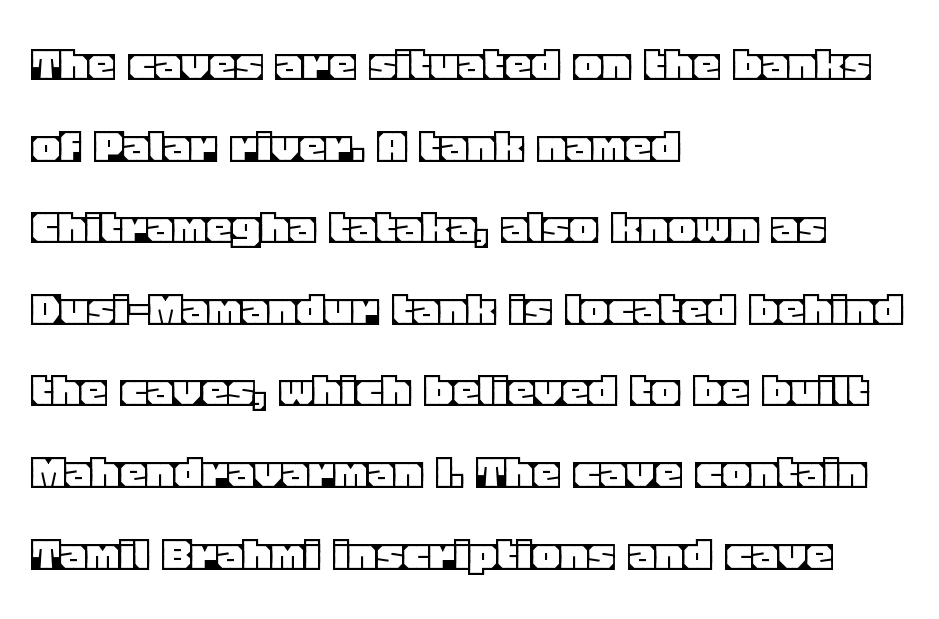
{"italic": "no", "width": "normal", "x_height": "large", "monospaced": "no", "underline": "no", "align": "left", "line_spacing": "normal", "line_spacing_ratio": 1.54, "letter_spacing": "normal", "letter_spacing_em": 0.0, "glyph_px": 53}
